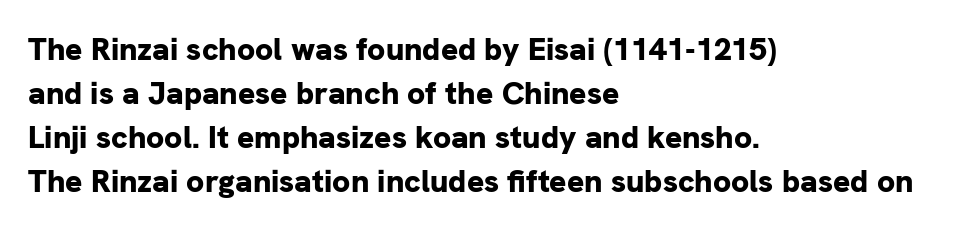
Q: Is the text bold? A: Yes.
Q: Is the text italic (slanted)? A: No, it is upright.
Q: Is the typeface a serif or a sans-serif typeface? A: Sans-serif.
Q: Is the text underlined? A: No.
Q: How is the paragraph aligned? A: Left-aligned.
Q: Is the spacing between letters normal or unusually wide? A: Normal.
Q: Is the spacing between lines tight, normal or loose? A: Normal.
Q: Width (condensed, normal, or wide)? A: Normal.
Q: Stroke contrast? A: Low.
Q: x-height? A: Medium.
Q: Monospaced? A: No.
